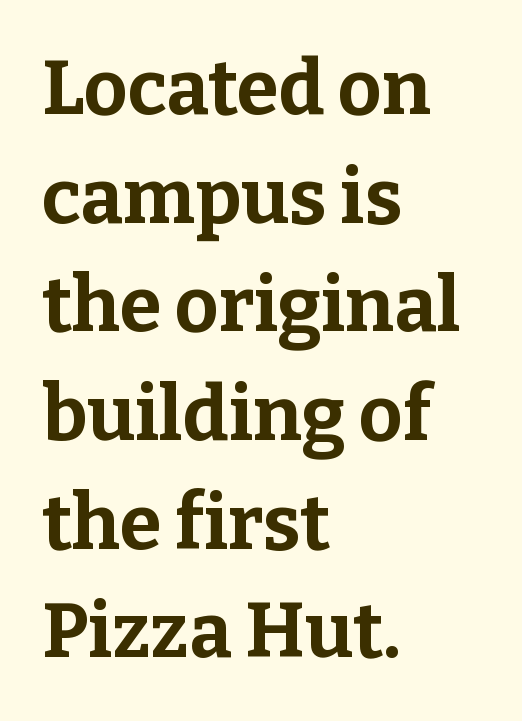
Q: Is the text bold? A: Yes.
Q: Is the text italic (slanted)? A: No, it is upright.
Q: Is the typeface a serif or a sans-serif typeface? A: Serif.
Q: Is the text underlined? A: No.
Q: How is the paragraph aligned? A: Left-aligned.
Q: Is the spacing between letters normal or unusually wide? A: Normal.
Q: Is the spacing between lines tight, normal or loose? A: Normal.
Q: Width (condensed, normal, or wide)? A: Normal.
Q: Stroke contrast? A: Low.
Q: x-height? A: Medium.
Q: Monospaced? A: No.
